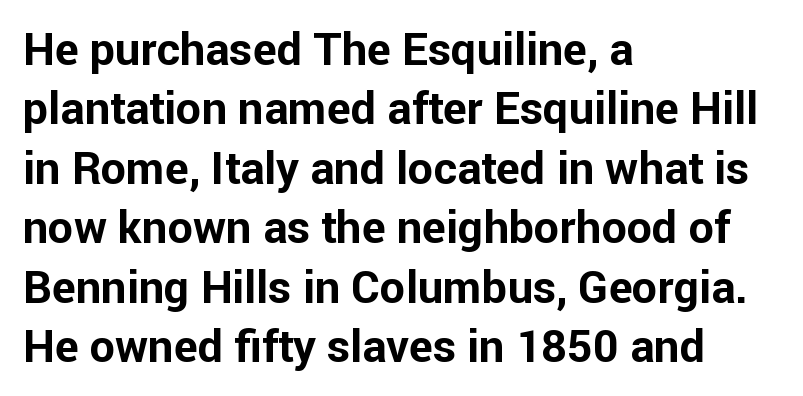
The baseline area is clear. The typesetting leans heavy: a genuine bold. Upright lettering throughout. Students, observe: this is what conventionally led text looks like.
